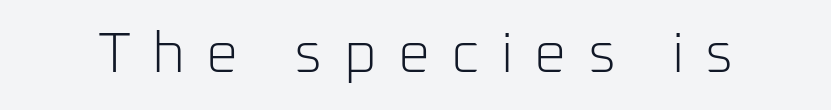
The image shows 57 px light sans-serif type, upright; set unusually wide letter spacing (+0.37 em), not underlined; low stroke contrast and a medium x-height.
